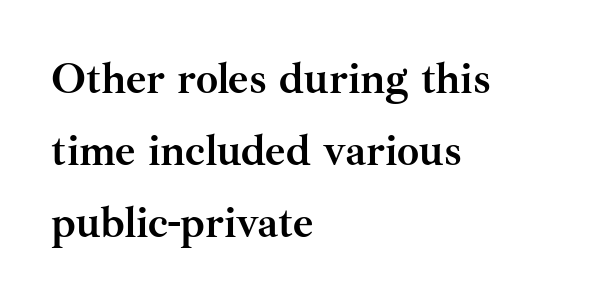
The image shows 44 px semibold serif type, upright; set left-aligned, normal line spacing (1.64x), normal letter spacing, not underlined; medium stroke contrast and a small x-height.
